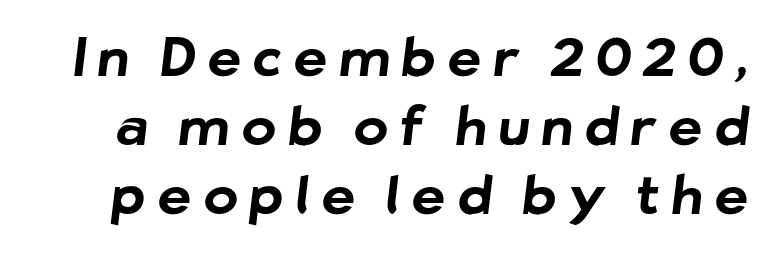
{"serif": "no", "bold": "yes", "weight": "bold", "width": "normal", "stroke_contrast": "low", "x_height": "medium", "monospaced": "no", "underline": "no", "line_spacing": "normal", "line_spacing_ratio": 1.33, "letter_spacing": "wide", "letter_spacing_em": 0.23, "glyph_px": 52}
